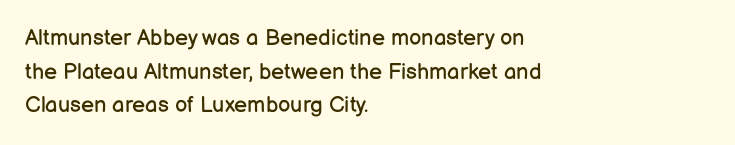
The image shows 22 px text type, upright; set left-aligned, normal line spacing (1.53x), normal letter spacing, not underlined.
